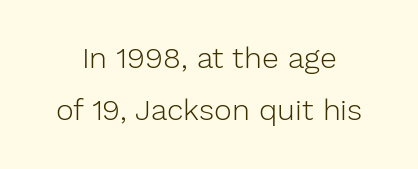
{"serif": "no", "italic": "no", "bold": "no", "weight": "light", "width": "normal", "stroke_contrast": "low", "x_height": "medium", "monospaced": "no", "underline": "no", "line_spacing_ratio": 1.74, "letter_spacing": "normal", "letter_spacing_em": 0.0, "glyph_px": 30}
